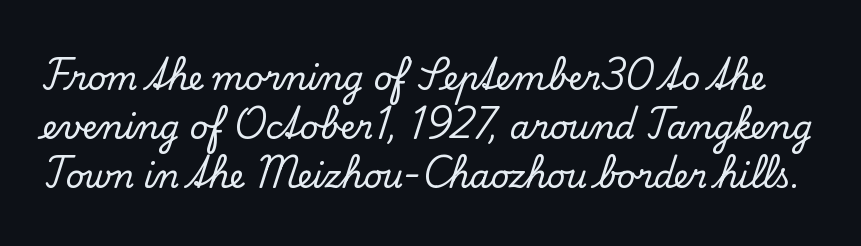
Q: Is the text italic (slanted)? A: Yes.
Q: Is the typeface a serif or a sans-serif typeface? A: Serif.
Q: Is the text underlined? A: No.
Q: Is the spacing between letters normal or unusually wide? A: Normal.
Q: Is the spacing between lines tight, normal or loose? A: Normal.
Q: Width (condensed, normal, or wide)? A: Normal.
Q: Stroke contrast? A: Low.
Q: x-height? A: Small.
Q: Monospaced? A: No.
